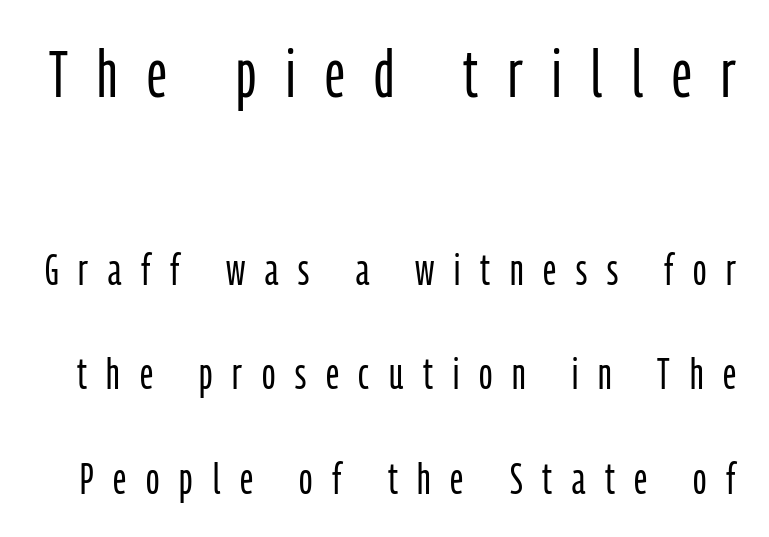
Q: Is the text bold? A: No.
Q: Is the text italic (slanted)? A: No, it is upright.
Q: Is the typeface a serif or a sans-serif typeface? A: Sans-serif.
Q: Is the text underlined? A: No.
Q: Is the spacing between letters normal or unusually wide? A: Unusually wide.
Q: Is the spacing between lines tight, normal or loose? A: Loose.
Q: Which block of text is set in a larger size, the first (top) or the second (bottom)? A: The first (top) one.
Q: Width (condensed, normal, or wide)? A: Condensed.
Q: Stroke contrast? A: Low.
Q: x-height? A: Medium.
Q: Monospaced? A: No.
